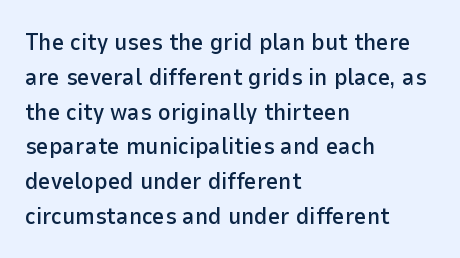
Q: Is the text italic (slanted)? A: No, it is upright.
Q: Is the text underlined? A: No.
Q: How is the paragraph aligned? A: Left-aligned.
Q: Is the spacing between letters normal or unusually wide? A: Normal.
Q: Is the spacing between lines tight, normal or loose? A: Normal.
